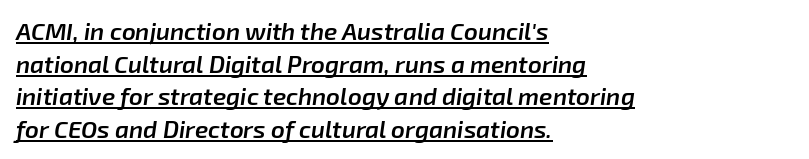
Q: Is the text bold? A: Semi-bold.
Q: Is the text italic (slanted)? A: Yes, it leans right by about 8 degrees.
Q: Is the text underlined? A: Yes.
Q: How is the paragraph aligned? A: Left-aligned.
Q: Is the spacing between letters normal or unusually wide? A: Normal.
Q: Is the spacing between lines tight, normal or loose? A: Normal.
